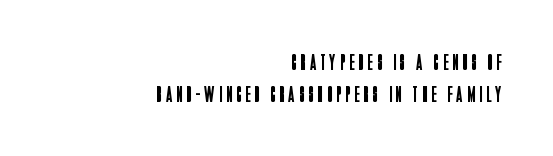
{"italic": "no", "bold": "no", "underline": "no", "align": "right", "line_spacing": "normal", "line_spacing_ratio": 1.38, "glyph_px": 23}
